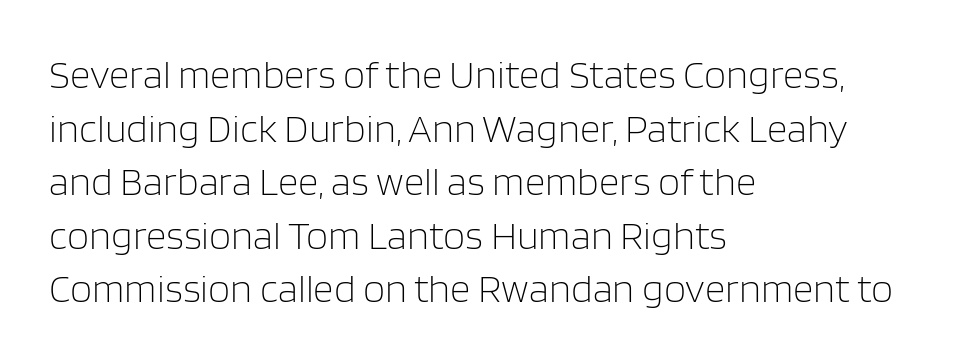
You can tell from the bare stems that sans-serif type was used. These lines are rendered in a variable-pitch font. A typesetter would call this zero additional tracking. Typeset ragged right — the left edge is the straight one.
